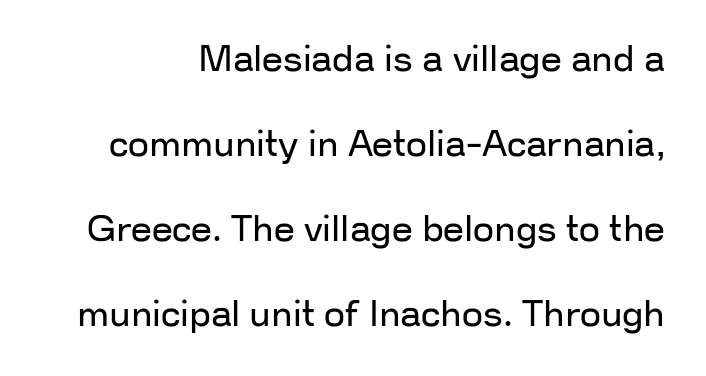
{"serif": "no", "italic": "no", "bold": "no", "weight": "regular", "width": "normal", "stroke_contrast": "low", "x_height": "medium", "monospaced": "no", "underline": "no", "line_spacing": "loose", "line_spacing_ratio": 2.3, "letter_spacing": "normal", "letter_spacing_em": 0.0, "glyph_px": 37}
